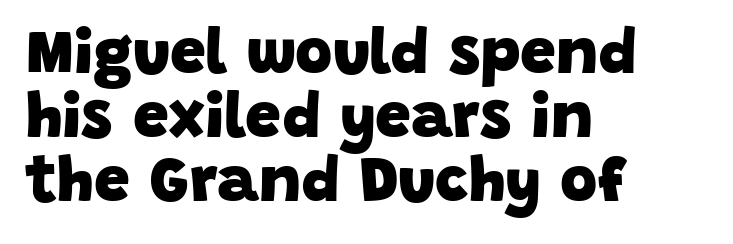
Q: Is the text bold? A: Yes.
Q: Is the typeface a serif or a sans-serif typeface? A: Sans-serif.
Q: Is the text underlined? A: No.
Q: How is the paragraph aligned? A: Left-aligned.
Q: Is the spacing between letters normal or unusually wide? A: Normal.
Q: Is the spacing between lines tight, normal or loose? A: Tight.
Q: Width (condensed, normal, or wide)? A: Normal.
Q: Stroke contrast? A: Low.
Q: x-height? A: Large.
Q: Monospaced? A: No.
